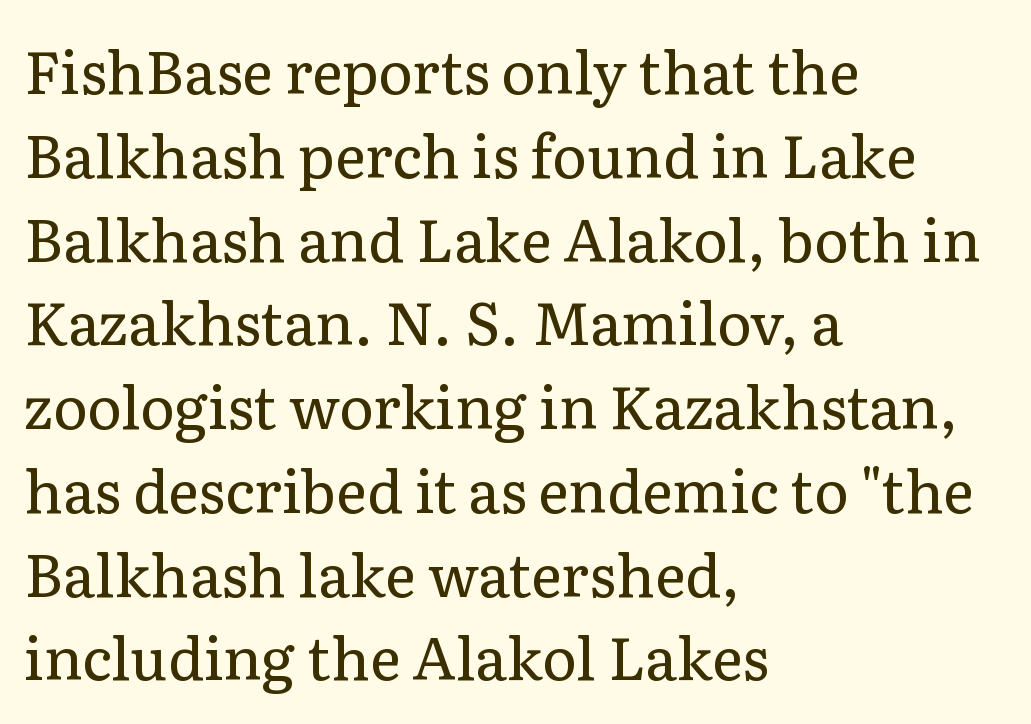
The image shows 59 px regular-weight serif type, upright; set left-aligned, normal line spacing (1.42x), normal letter spacing, not underlined; low stroke contrast and a medium x-height.
